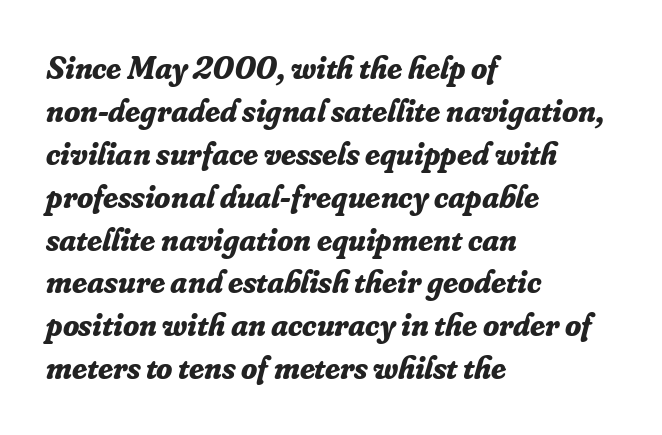
Q: Is the text bold? A: Yes.
Q: Is the text italic (slanted)? A: Yes, it leans right by about 16 degrees.
Q: Is the typeface a serif or a sans-serif typeface? A: Serif.
Q: Is the text underlined? A: No.
Q: How is the paragraph aligned? A: Left-aligned.
Q: Is the spacing between letters normal or unusually wide? A: Normal.
Q: Is the spacing between lines tight, normal or loose? A: Normal.
Q: Width (condensed, normal, or wide)? A: Normal.
Q: Stroke contrast? A: Low.
Q: x-height? A: Small.
Q: Monospaced? A: No.
